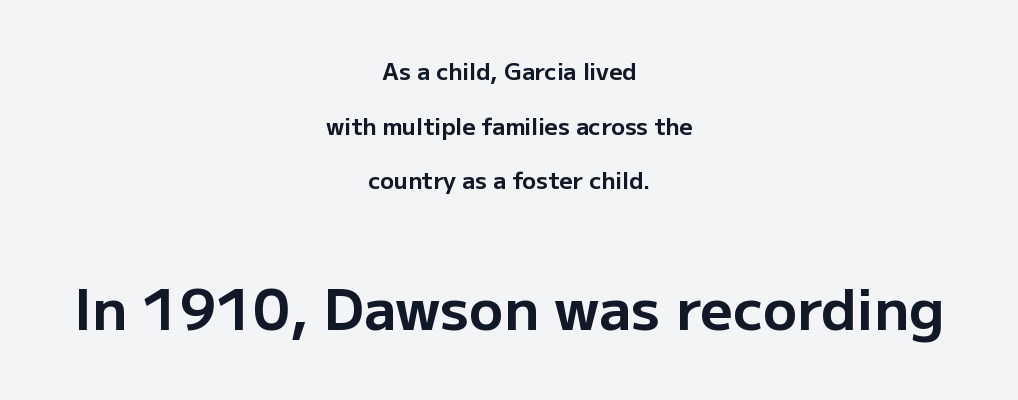
{"serif": "no", "italic": "no", "bold": "yes", "weight": "bold", "width": "normal", "stroke_contrast": "low", "x_height": "medium", "monospaced": "no", "underline": "no", "align": "center", "line_spacing": "loose", "line_spacing_ratio": 2.38, "letter_spacing": "normal", "letter_spacing_em": 0.0, "larger_block": "second", "size_ratio": 2.48, "glyph_px": 57}
